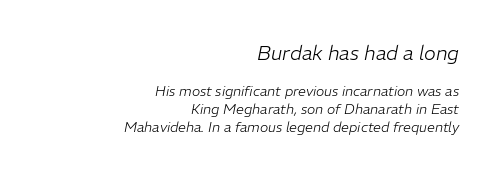
Q: Is the text bold? A: No.
Q: Is the text italic (slanted)? A: Yes, it leans right by about 11 degrees.
Q: Is the text underlined? A: No.
Q: How is the paragraph aligned? A: Right-aligned.
Q: Is the spacing between letters normal or unusually wide? A: Normal.
Q: Is the spacing between lines tight, normal or loose? A: Normal.
Q: Which block of text is set in a larger size, the first (top) or the second (bottom)? A: The first (top) one.
